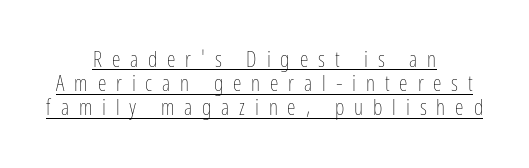
The image shows 22 px text type, upright; set centered, tight line spacing (1.1x), unusually wide letter spacing (+0.45 em), underlined.
